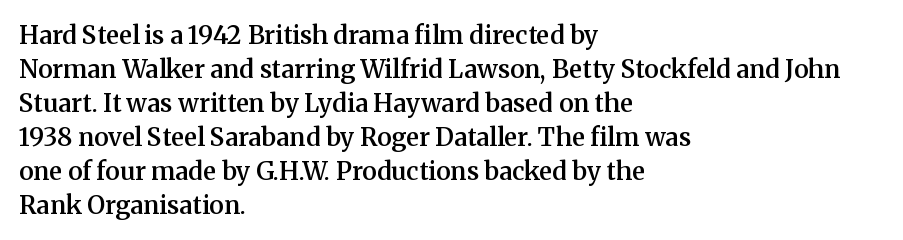
{"italic": "no", "bold": "semi", "underline": "no", "align": "left", "line_spacing": "normal", "line_spacing_ratio": 1.36, "letter_spacing": "normal", "letter_spacing_em": 0.0, "glyph_px": 25}
